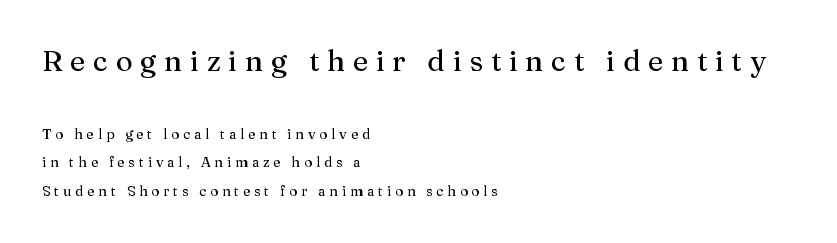
Q: Is the text italic (slanted)? A: No, it is upright.
Q: Is the typeface a serif or a sans-serif typeface? A: Serif.
Q: Is the text underlined? A: No.
Q: How is the paragraph aligned? A: Left-aligned.
Q: Is the spacing between letters normal or unusually wide? A: Unusually wide.
Q: Is the spacing between lines tight, normal or loose? A: Loose.
Q: Which block of text is set in a larger size, the first (top) or the second (bottom)? A: The first (top) one.
Q: Width (condensed, normal, or wide)? A: Normal.
Q: Stroke contrast? A: Medium.
Q: x-height? A: Medium.
Q: Monospaced? A: No.
